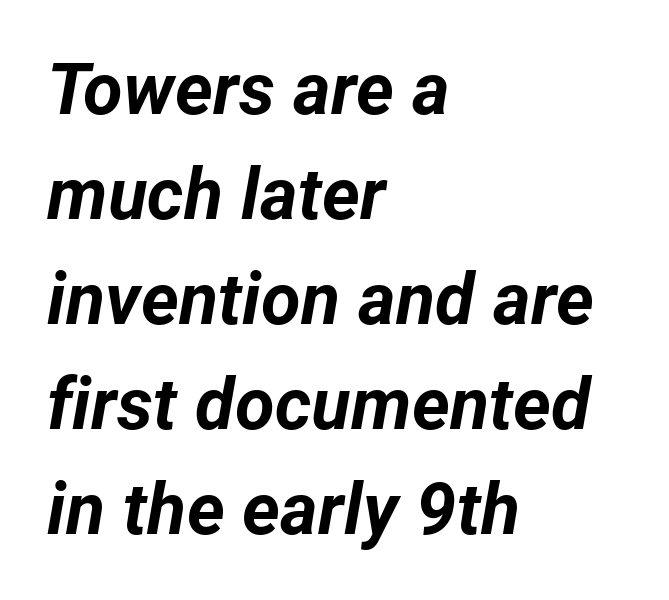
Q: Is the text bold? A: Yes.
Q: Is the text italic (slanted)? A: Yes, it leans right by about 12 degrees.
Q: Is the text underlined? A: No.
Q: How is the paragraph aligned? A: Left-aligned.
Q: Is the spacing between letters normal or unusually wide? A: Normal.
Q: Is the spacing between lines tight, normal or loose? A: Normal.
Q: Width (condensed, normal, or wide)? A: Normal.
Q: Stroke contrast? A: Low.
Q: x-height? A: Medium.
Q: Monospaced? A: No.
